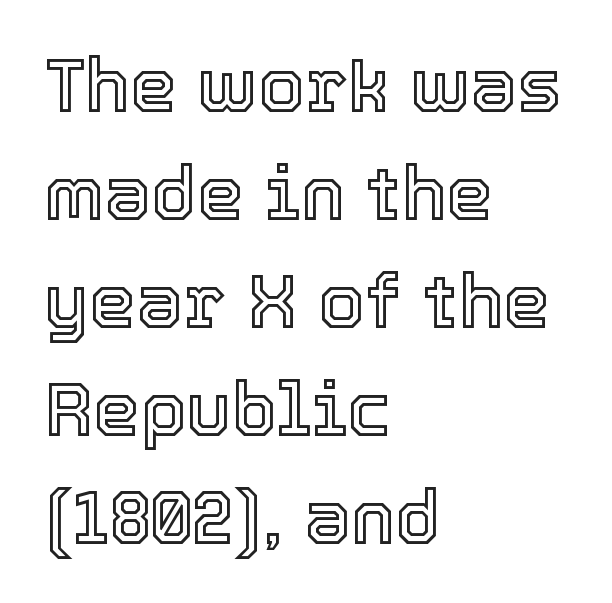
Q: Is the text italic (slanted)? A: No, it is upright.
Q: Is the text underlined? A: No.
Q: How is the paragraph aligned? A: Left-aligned.
Q: Is the spacing between letters normal or unusually wide? A: Normal.
Q: Is the spacing between lines tight, normal or loose? A: Normal.
Q: Width (condensed, normal, or wide)? A: Normal.
Q: x-height? A: Medium.
Q: Monospaced? A: No.
